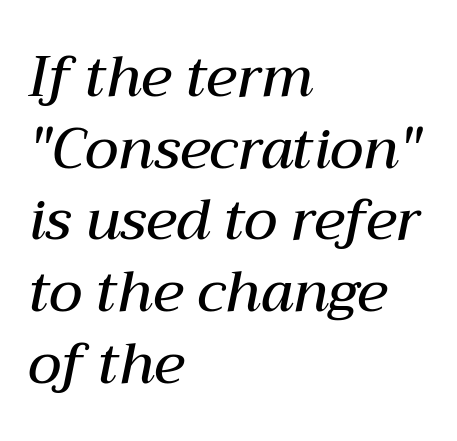
Which margin do the lines hug? The left one — the right edge is uneven. You could not count columns in this text — the font is proportionally spaced. Has an underline been added? It has not. Does the leading feel generous? No, just average.
